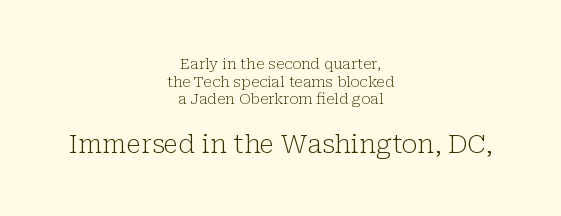
Q: Is the text bold? A: No.
Q: Is the text italic (slanted)? A: No, it is upright.
Q: Is the text underlined? A: No.
Q: How is the paragraph aligned? A: Centered.
Q: Is the spacing between letters normal or unusually wide? A: Normal.
Q: Which block of text is set in a larger size, the first (top) or the second (bottom)? A: The second (bottom) one.
